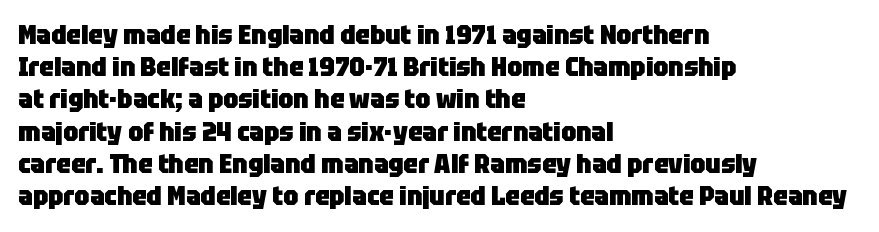
{"italic": "no", "bold": "yes", "underline": "no", "align": "left", "line_spacing_ratio": 1.24, "letter_spacing": "normal", "letter_spacing_em": 0.0, "glyph_px": 26}
